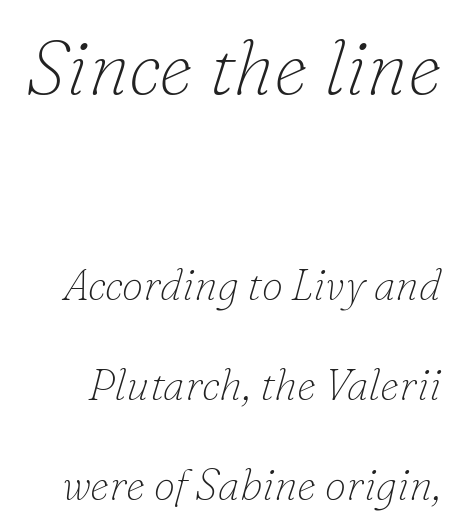
{"serif": "yes", "italic": "yes", "lean": "right", "slant_degrees": 16, "bold": "no", "weight": "thin", "width": "normal", "stroke_contrast": "low", "x_height": "small", "monospaced": "no", "underline": "no", "line_spacing": "loose", "line_spacing_ratio": 2.33, "letter_spacing": "normal", "letter_spacing_em": 0.0, "larger_block": "first", "size_ratio": 1.77, "glyph_px": 76}
